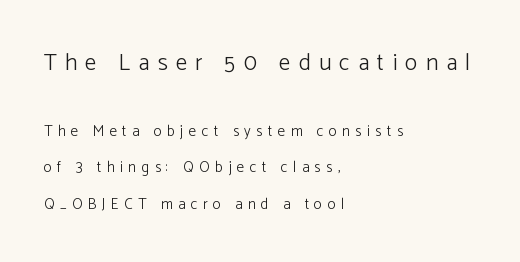
The image shows 23 px text type, upright; set left-aligned, loose line spacing (2.44x), unusually wide letter spacing (+0.36 em), not underlined; the first (top) block is 1.53x larger.
